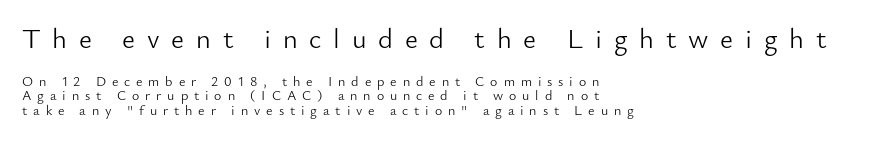
The image shows 28 px light sans-serif type, upright; set left-aligned, tight line spacing (1.02x), unusually wide letter spacing (+0.42 em), not underlined; the first (top) block is 2.0x larger; low stroke contrast and a small x-height.
